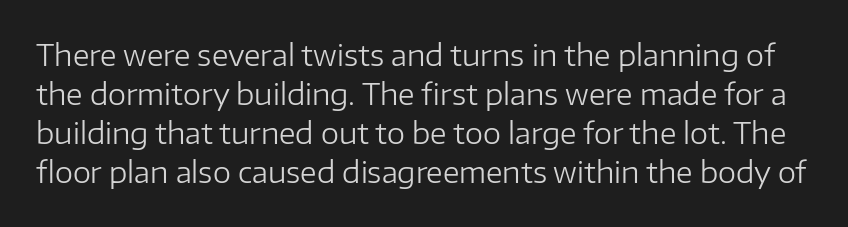
The image shows 29 px regular-weight sans-serif type, upright; set normal line spacing (1.35x), normal letter spacing, not underlined; low stroke contrast and a medium x-height.
